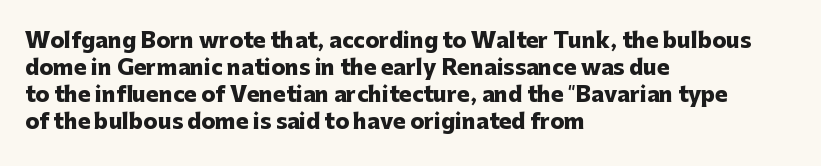
Which margin do the lines hug? The left one — the right edge is uneven. The foot of each line stays bare and open. Strokes here are thick enough to call this a true bold. Does the lettering tilt? It doesn't — this is upright. You could call the tracking neutral — neither tight nor loose. Interline gaps are of average width in this sample.
